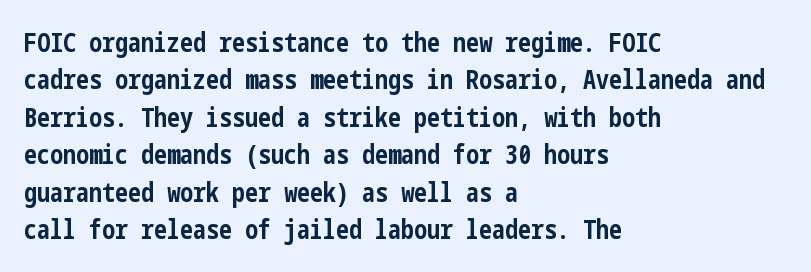
The image shows 26 px bold type, upright; set left-aligned, normal line spacing (1.44x), normal letter spacing, not underlined.
